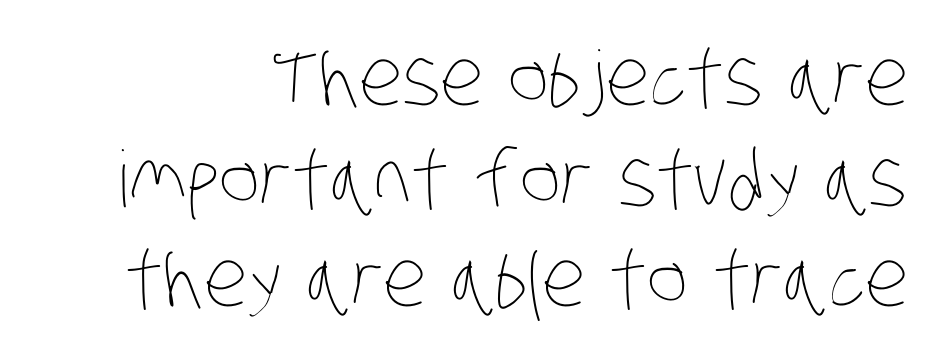
{"bold": "no", "weight": "thin", "width": "condensed", "stroke_contrast": "low", "x_height": "large", "monospaced": "no", "underline": "no", "align": "right", "line_spacing": "normal", "line_spacing_ratio": 1.29, "letter_spacing": "normal", "letter_spacing_em": 0.0, "glyph_px": 78}
